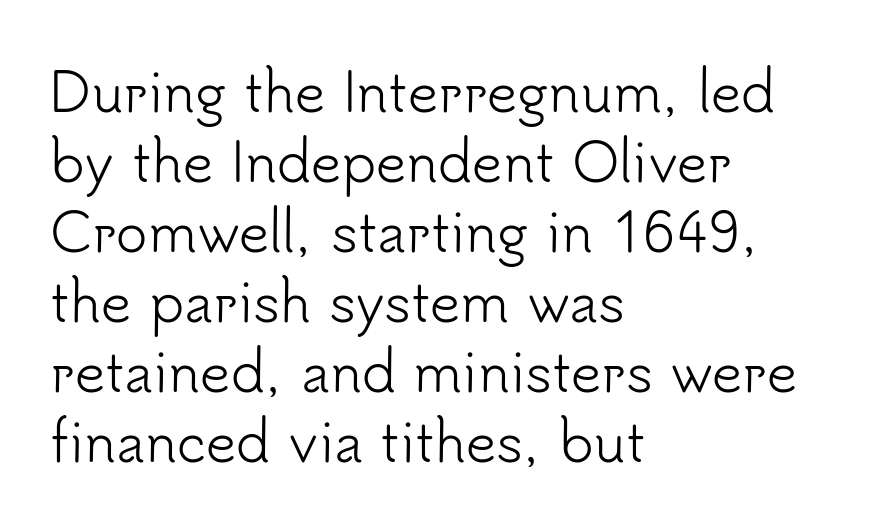
Leftover space on each line is placed entirely after the last word. Words float on clear page, feet unadorned. Between one letter and the next there's only the usual sliver of space. I'd call this a sans setting — the letters go barefoot. Ascenders rise straight up at ninety degrees. The cut favours lightness, reaching ordinary text weight at its darkest.
